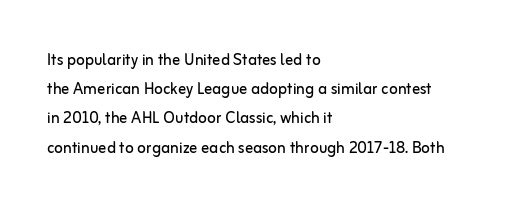
Q: Is the text bold? A: No.
Q: Is the text italic (slanted)? A: No, it is upright.
Q: Is the text underlined? A: No.
Q: How is the paragraph aligned? A: Left-aligned.
Q: Is the spacing between letters normal or unusually wide? A: Normal.
Q: Is the spacing between lines tight, normal or loose? A: Normal.
